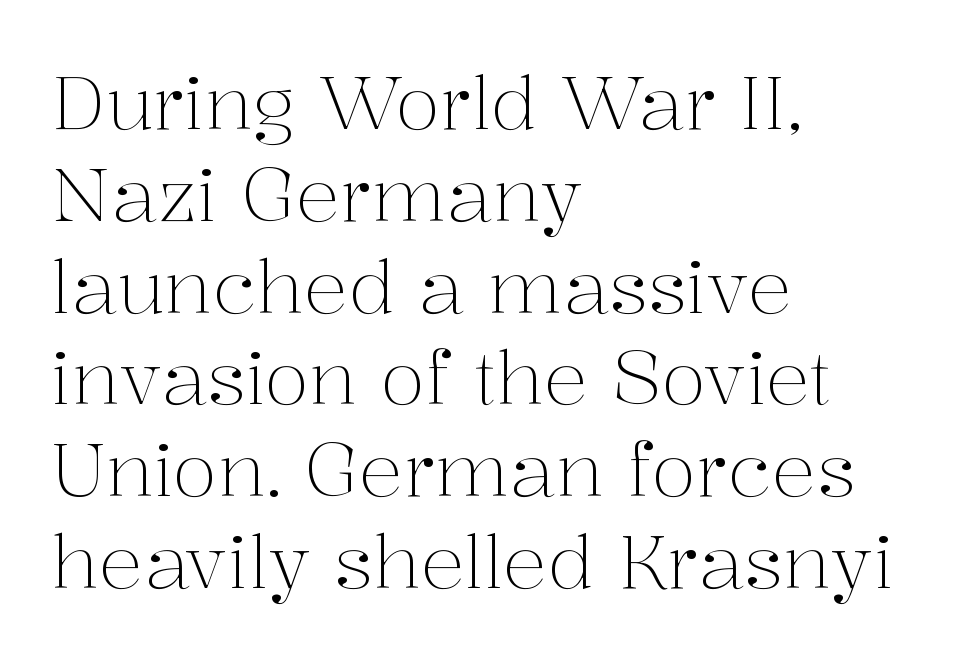
Is this a heavy cut? Hardly; it is regular or lighter. Spacing verdict: proportional, widths tailored to each character. There is no visible air inserted between adjacent glyphs. The typography opts for an upright posture over an oblique one. Typeset ragged right — the left edge is the straight one. This rendering employs a face with finishing strokes, i.e., a serif.
